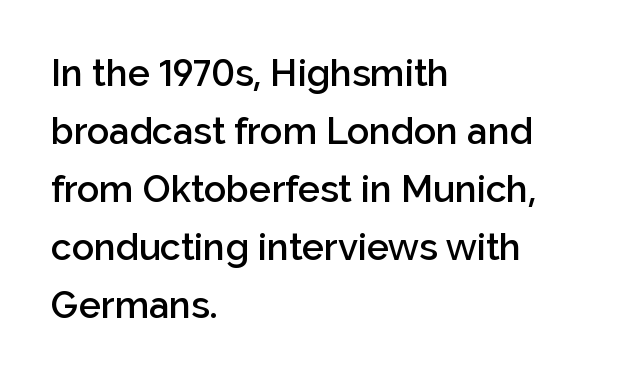
Does the lettering tilt? It doesn't — this is upright. Lines of text with bare space underneath. Weight check: semibold — heavier than regular, not quite bold. Horizontal bands of white between lines are of average thickness. The font family rendered here belongs to the sans-serif group.
